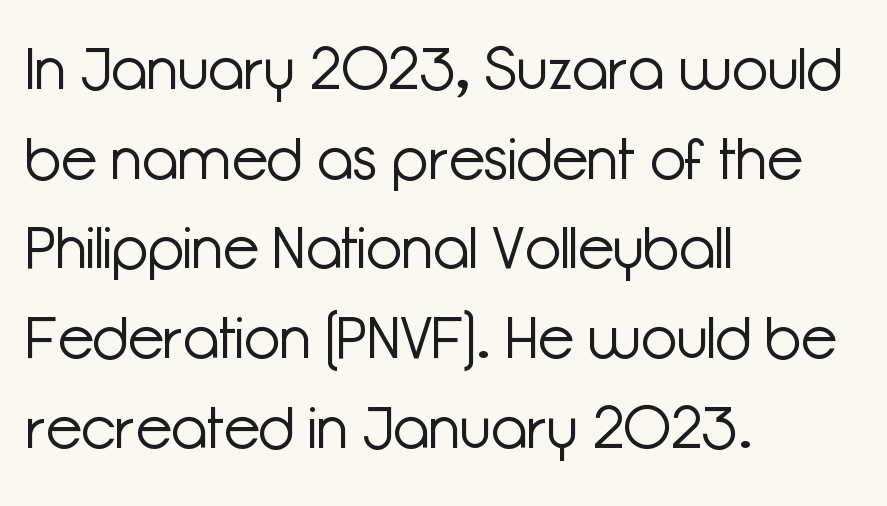
Q: Is the text bold? A: No.
Q: Is the text italic (slanted)? A: No, it is upright.
Q: Is the typeface a serif or a sans-serif typeface? A: Sans-serif.
Q: Is the text underlined? A: No.
Q: How is the paragraph aligned? A: Left-aligned.
Q: Is the spacing between letters normal or unusually wide? A: Normal.
Q: Is the spacing between lines tight, normal or loose? A: Normal.
Q: Width (condensed, normal, or wide)? A: Normal.
Q: Stroke contrast? A: Low.
Q: x-height? A: Medium.
Q: Monospaced? A: No.
